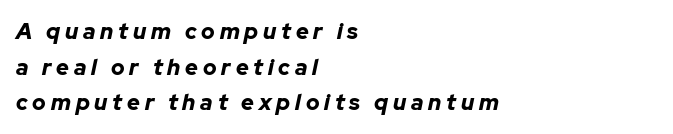
{"italic": "yes", "lean": "right", "slant_degrees": 12, "bold": "yes", "underline": "no", "align": "left", "line_spacing": "normal", "line_spacing_ratio": 1.62, "letter_spacing": "wide", "letter_spacing_em": 0.22, "glyph_px": 22}
